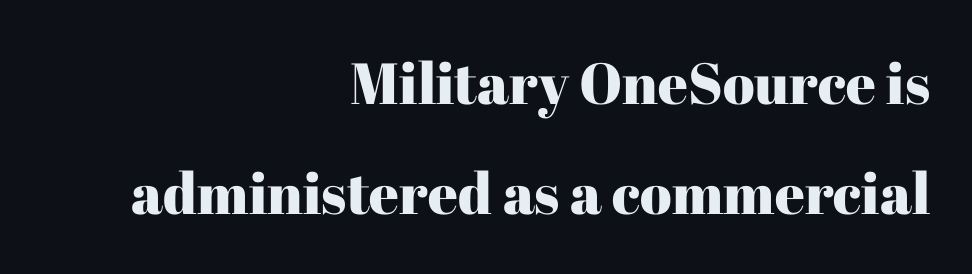
{"serif": "yes", "italic": "no", "width": "normal", "stroke_contrast": "high", "x_height": "medium", "monospaced": "no", "underline": "no", "align": "right", "line_spacing": "loose", "line_spacing_ratio": 1.9, "letter_spacing": "normal", "letter_spacing_em": 0.0, "glyph_px": 58}
